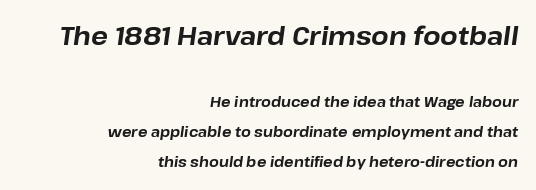
{"italic": "yes", "lean": "right", "slant_degrees": 8, "bold": "yes", "underline": "no", "align": "right", "line_spacing": "loose", "line_spacing_ratio": 2.16, "letter_spacing": "normal", "letter_spacing_em": 0.0, "larger_block": "first", "size_ratio": 1.79, "glyph_px": 25}
